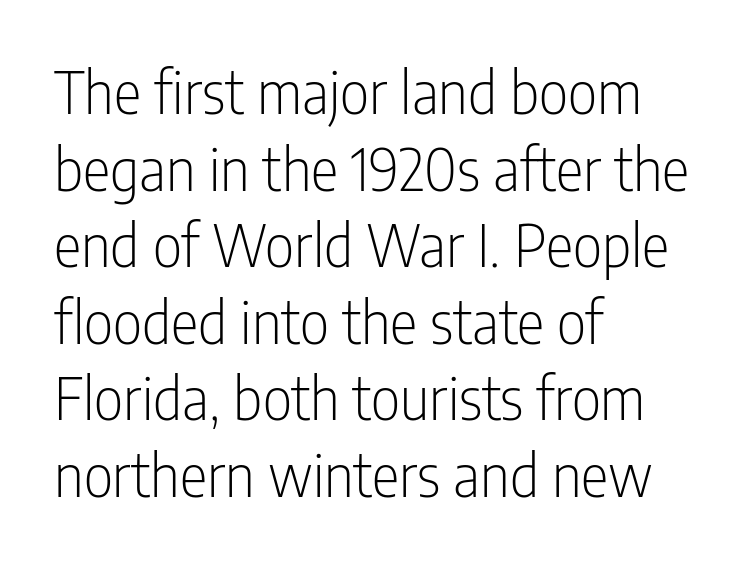
The image shows 58 px light, condensed sans-serif type, upright; set left-aligned, normal line spacing (1.32x), normal letter spacing, not underlined; low stroke contrast and a medium x-height.
